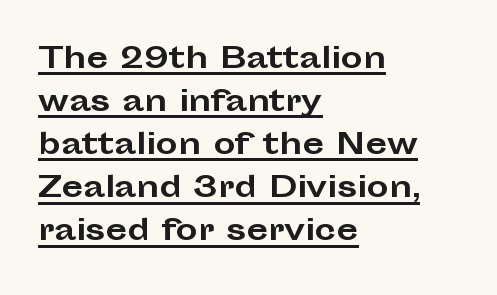
The image shows 28 px bold, wide sans-serif type, upright; set left-aligned, normal line spacing (1.54x), normal letter spacing, underlined; low stroke contrast and a medium x-height.
